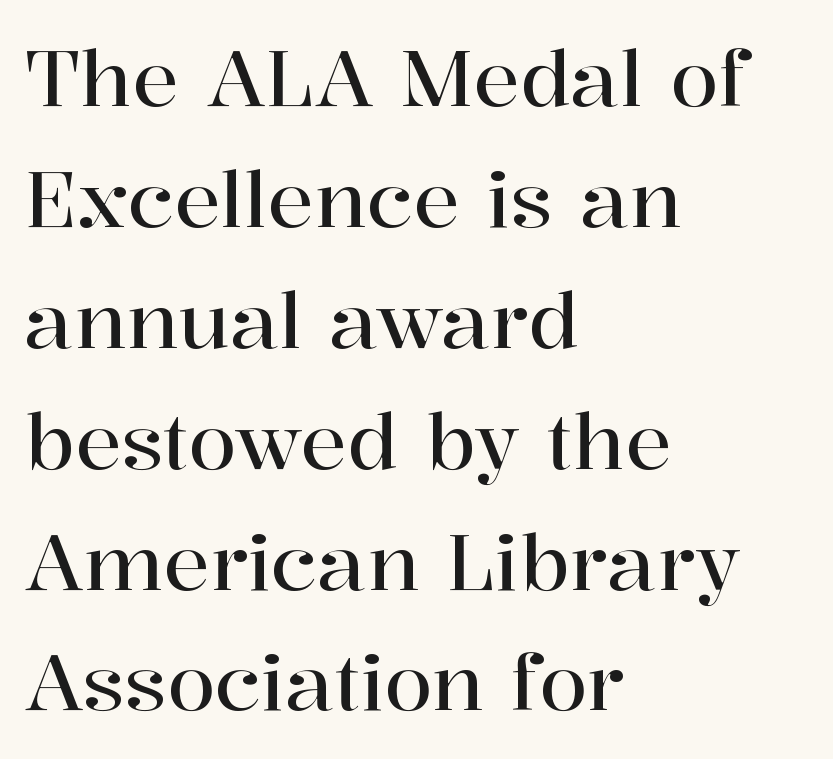
Q: Is the text italic (slanted)? A: No, it is upright.
Q: Is the typeface a serif or a sans-serif typeface? A: Serif.
Q: Is the text underlined? A: No.
Q: How is the paragraph aligned? A: Left-aligned.
Q: Is the spacing between letters normal or unusually wide? A: Normal.
Q: Is the spacing between lines tight, normal or loose? A: Normal.
Q: Width (condensed, normal, or wide)? A: Normal.
Q: Stroke contrast? A: High.
Q: x-height? A: Medium.
Q: Monospaced? A: No.
